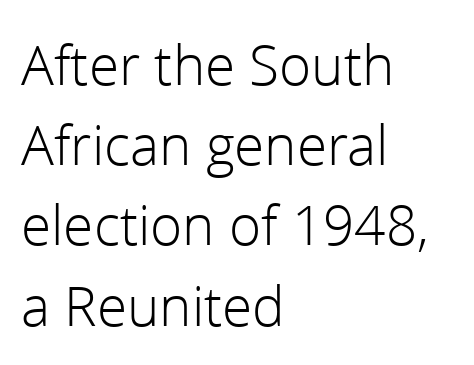
Glance below the letters and you will spot only blank space. Does the lettering tilt? It doesn't — this is upright. Visually the block forms a straight wall on the left and a jagged coastline on the right. This sample uses plain, unmodified letter spacing.
